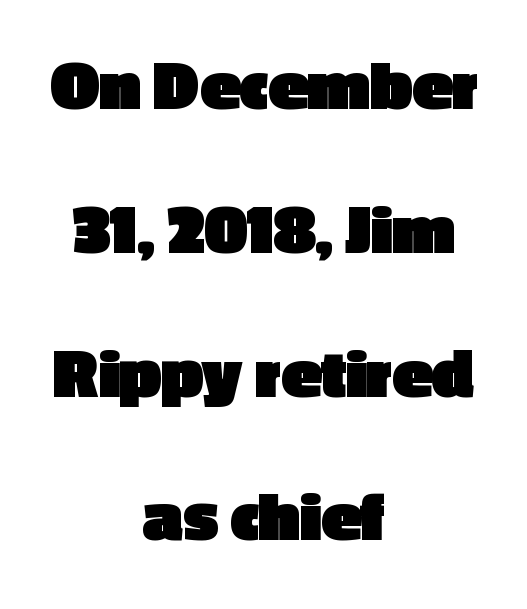
Q: Is the text bold? A: Yes.
Q: Is the text italic (slanted)? A: No, it is upright.
Q: Is the typeface a serif or a sans-serif typeface? A: Sans-serif.
Q: Is the text underlined? A: No.
Q: How is the paragraph aligned? A: Centered.
Q: Is the spacing between letters normal or unusually wide? A: Normal.
Q: Is the spacing between lines tight, normal or loose? A: Loose.
Q: Width (condensed, normal, or wide)? A: Normal.
Q: x-height? A: Medium.
Q: Monospaced? A: No.
